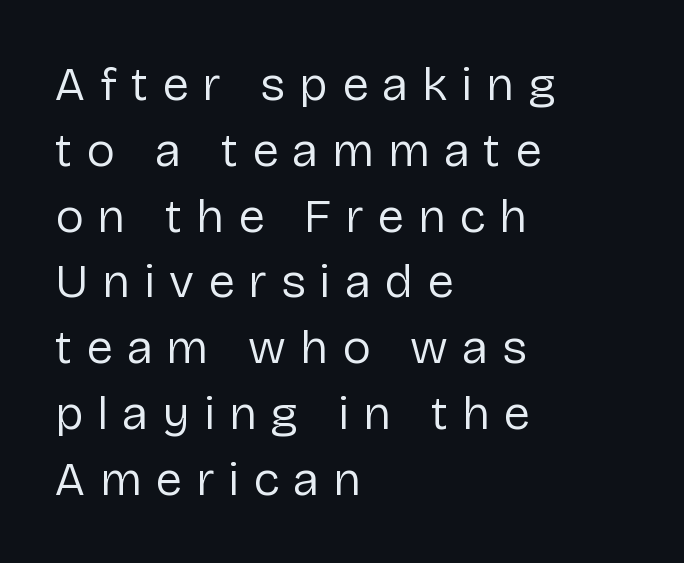
{"serif": "no", "italic": "no", "bold": "no", "weight": "regular", "width": "normal", "stroke_contrast": "low", "x_height": "medium", "monospaced": "no", "underline": "no", "align": "left", "line_spacing": "normal", "line_spacing_ratio": 1.37, "letter_spacing": "wide", "letter_spacing_em": 0.29, "glyph_px": 48}
